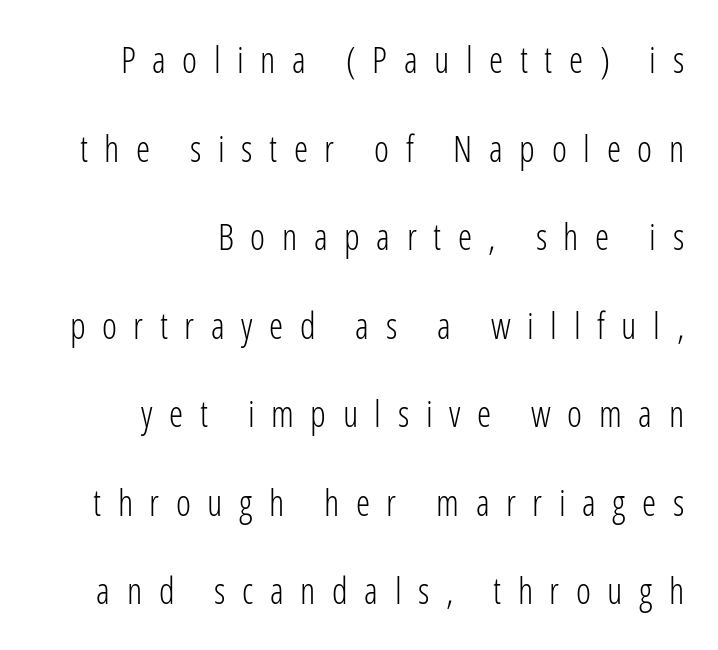
The image shows 36 px light, condensed sans-serif type, upright; set right-aligned, loose line spacing (2.46x), unusually wide letter spacing (+0.46 em), not underlined; low stroke contrast and a medium x-height.
